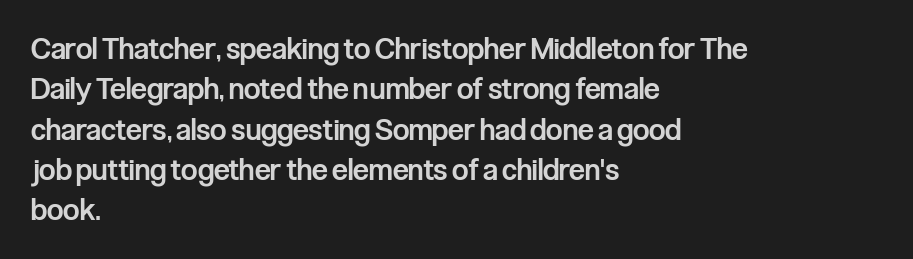
Is there much room between lines? A standard amount, neither cramped nor airy. A classic flush-left, rag-right setting is used for this passage. The foot of each line stays bare and open. Every stem runs plumb, perpendicular to the baseline. The strokes are fattened partway — semibold, not bold. Proportional: the letters do not fall into vertical columns.
